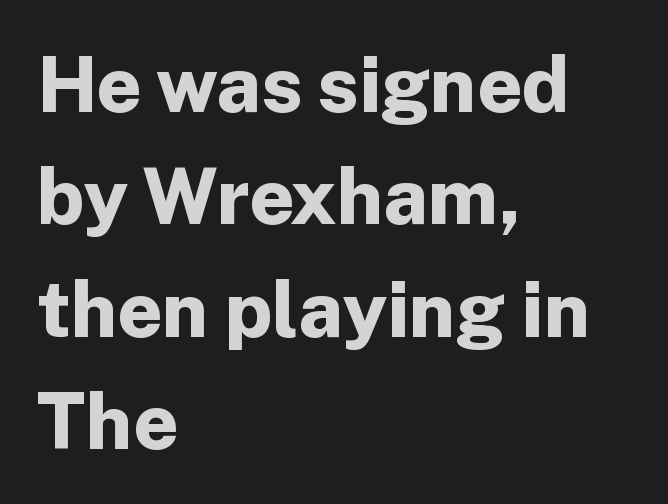
The image shows 78 px bold sans-serif type, upright; set left-aligned, normal line spacing (1.44x), normal letter spacing, not underlined; low stroke contrast and a medium x-height.
